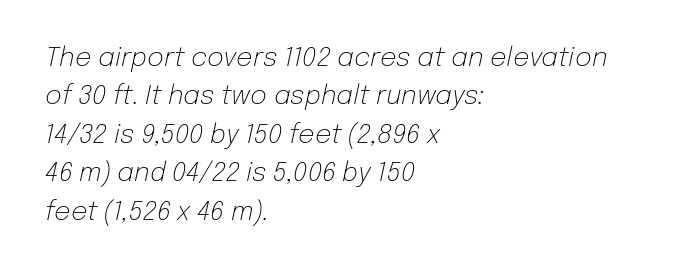
Q: Is the text bold? A: No.
Q: Is the text italic (slanted)? A: Yes, it leans right by about 12 degrees.
Q: Is the text underlined? A: No.
Q: How is the paragraph aligned? A: Left-aligned.
Q: Is the spacing between letters normal or unusually wide? A: Normal.
Q: Is the spacing between lines tight, normal or loose? A: Normal.
